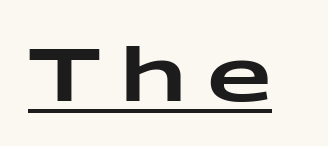
{"serif": "no", "italic": "no", "width": "wide", "stroke_contrast": "low", "x_height": "medium", "monospaced": "no", "underline": "yes", "letter_spacing": "wide", "letter_spacing_em": 0.26, "glyph_px": 75}
